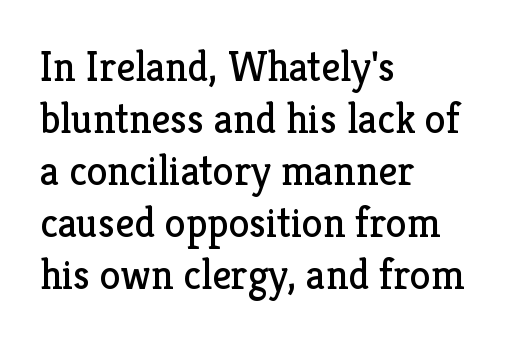
The letters stand upright; this is a roman face. All the whitespace from short lines collects on the right. These lines are rendered in a variable-pitch font. Are there feet on the stems? There are — it's a serif.
